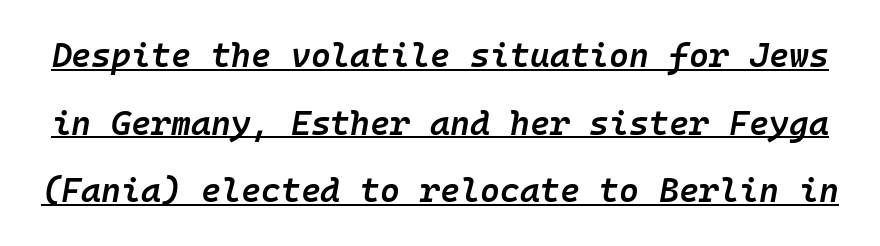
The specimen includes a rule beneath the text block's lines. The passage shown stacks its lines with a broad gap. Note the uniform advance width — an 'i' takes as much space as an 'm'. A typesetter would mark this as italic. In terms of weight, the rendering is demibold, just under bold.
